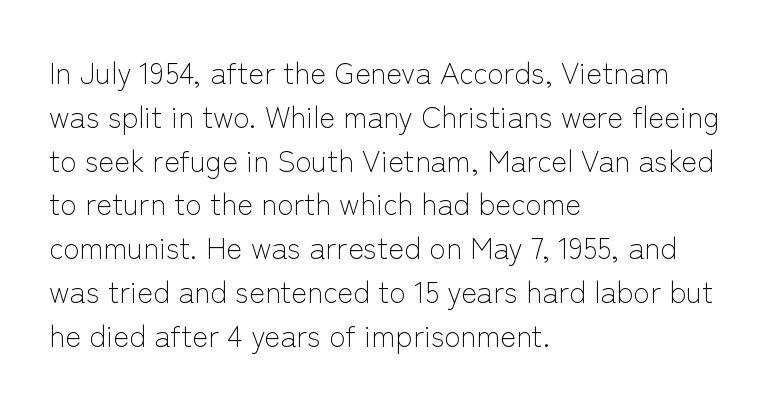
{"serif": "no", "italic": "no", "bold": "no", "weight": "light", "width": "normal", "stroke_contrast": "low", "x_height": "medium", "monospaced": "no", "underline": "no", "align": "left", "line_spacing": "normal", "line_spacing_ratio": 1.46, "letter_spacing": "normal", "letter_spacing_em": 0.0, "glyph_px": 30}
